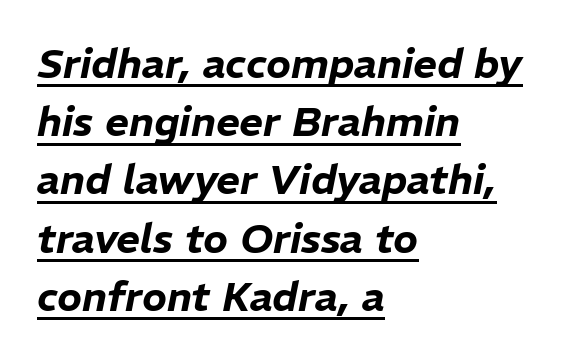
The image shows 41 px text type, italic (leaning right); set left-aligned, normal line spacing (1.42x), normal letter spacing, underlined; low stroke contrast and a medium x-height.
